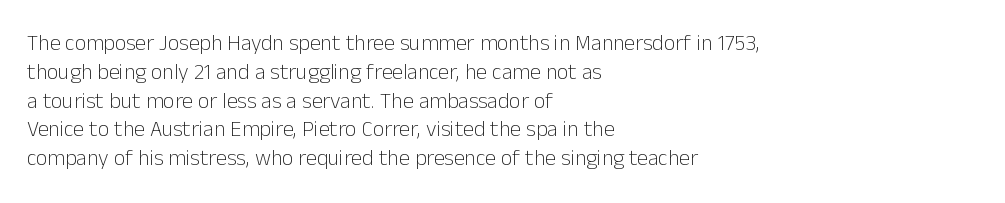
No extra ink here — the face is not bold. The ragged edge is on the right, which tells us the setting is flush left. Decoration check: the copy has no underline. Between one letter and the next there's only the usual sliver of space. No italicization has been applied; the sample stays upright. Successive baselines arrive at the customary interval.
